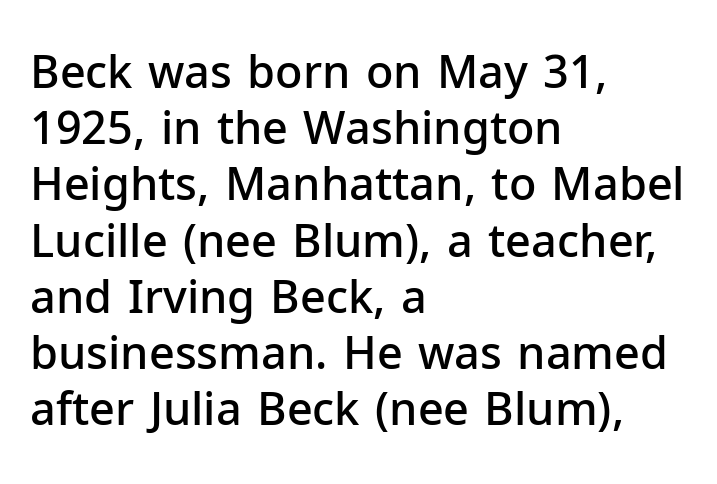
Q: Is the text bold? A: Semi-bold.
Q: Is the text italic (slanted)? A: No, it is upright.
Q: Is the typeface a serif or a sans-serif typeface? A: Sans-serif.
Q: Is the text underlined? A: No.
Q: How is the paragraph aligned? A: Left-aligned.
Q: Is the spacing between letters normal or unusually wide? A: Normal.
Q: Is the spacing between lines tight, normal or loose? A: Normal.
Q: Width (condensed, normal, or wide)? A: Normal.
Q: Stroke contrast? A: Low.
Q: x-height? A: Medium.
Q: Monospaced? A: No.
